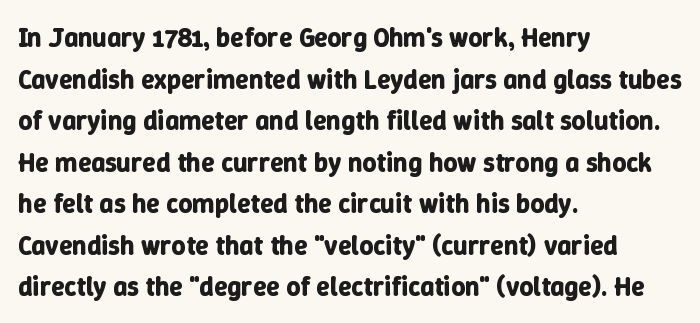
The image shows 27 px bold type, upright; set left-aligned, normal line spacing (1.54x), normal letter spacing, not underlined.
